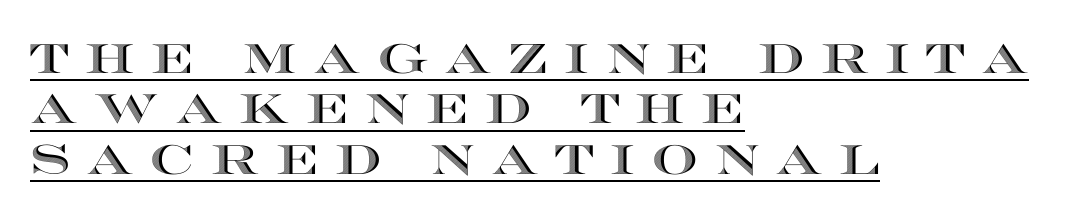
Q: Is the text italic (slanted)? A: No, it is upright.
Q: Is the text underlined? A: Yes.
Q: How is the paragraph aligned? A: Left-aligned.
Q: Is the spacing between letters normal or unusually wide? A: Unusually wide.
Q: Width (condensed, normal, or wide)? A: Wide.
Q: x-height? A: Large.
Q: Monospaced? A: No.
